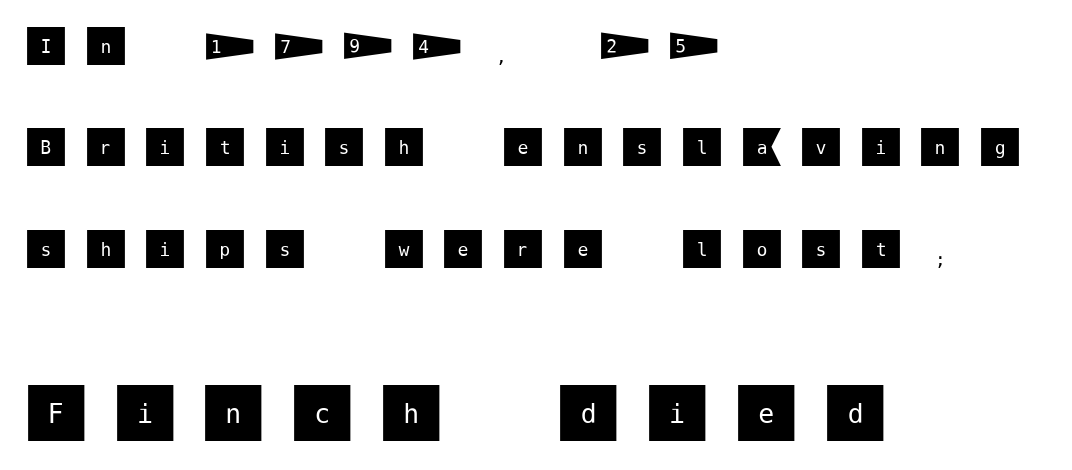
{"serif": "no", "italic": "no", "width": "normal", "stroke_contrast": "medium", "x_height": "large", "underline": "no", "align": "left", "line_spacing": "loose", "line_spacing_ratio": 2.36, "letter_spacing": "wide", "letter_spacing_em": 0.41, "larger_block": "second", "size_ratio": 1.49, "glyph_px": 64}
